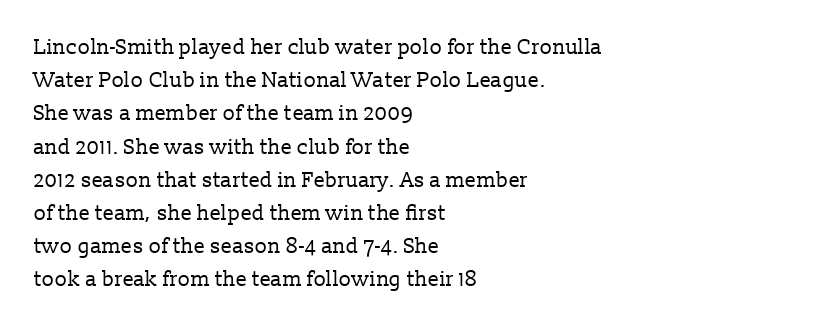
The image shows 21 px text type, upright; set left-aligned, normal line spacing (1.58x), normal letter spacing, not underlined.
